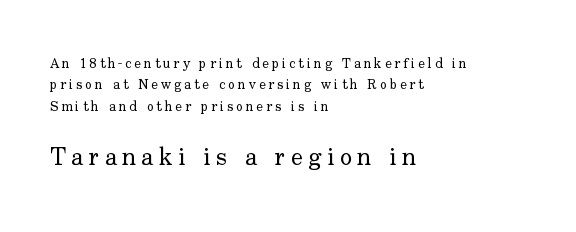
The image shows 25 px text type, upright; set left-aligned, normal line spacing (1.52x), unusually wide letter spacing (+0.21 em), not underlined; the second (bottom) block is 1.79x larger.
